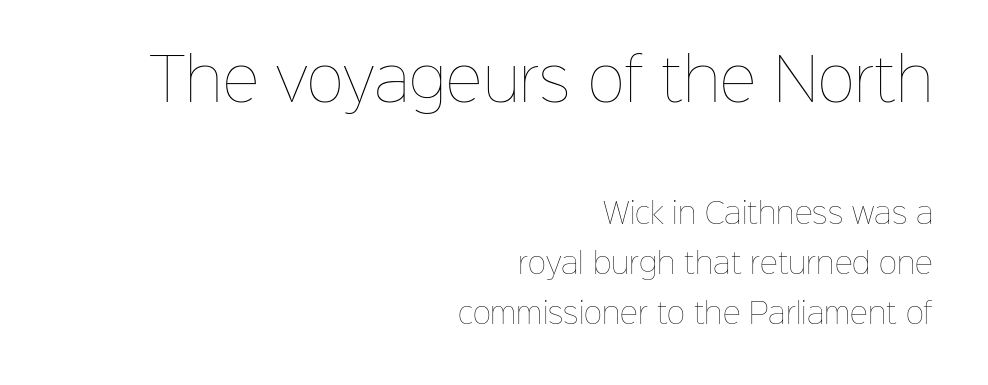
{"italic": "no", "bold": "no", "weight": "thin", "width": "normal", "stroke_contrast": "low", "x_height": "medium", "monospaced": "no", "underline": "no", "align": "right", "line_spacing_ratio": 1.77, "letter_spacing": "normal", "letter_spacing_em": 0.0, "larger_block": "first", "size_ratio": 2.04, "glyph_px": 57}
